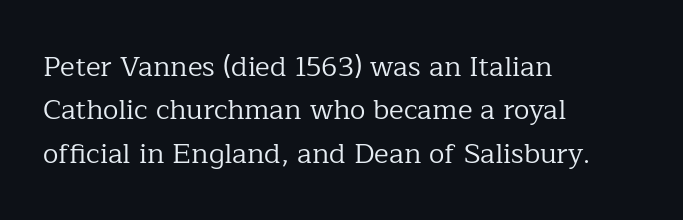
{"serif": "yes", "italic": "no", "bold": "no", "weight": "regular", "width": "normal", "stroke_contrast": "low", "x_height": "medium", "monospaced": "no", "underline": "no", "align": "left", "line_spacing": "normal", "line_spacing_ratio": 1.55, "letter_spacing": "normal", "letter_spacing_em": 0.0, "glyph_px": 28}
